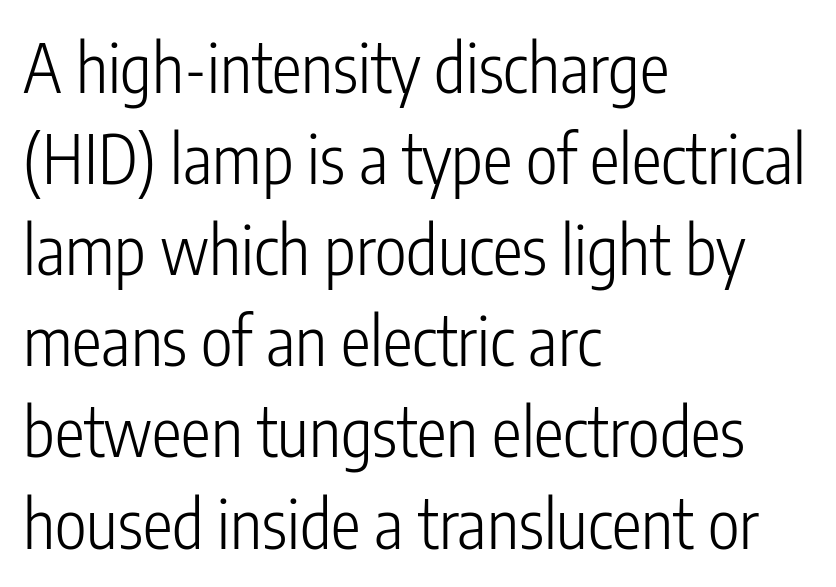
The image shows 67 px light, condensed sans-serif type, upright; set left-aligned, normal line spacing (1.36x), normal letter spacing, not underlined; low stroke contrast and a medium x-height.
